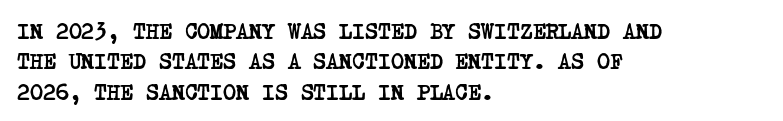
Q: Is the text bold? A: Yes.
Q: Is the text underlined? A: No.
Q: How is the paragraph aligned? A: Left-aligned.
Q: Is the spacing between letters normal or unusually wide? A: Normal.
Q: Is the spacing between lines tight, normal or loose? A: Normal.
